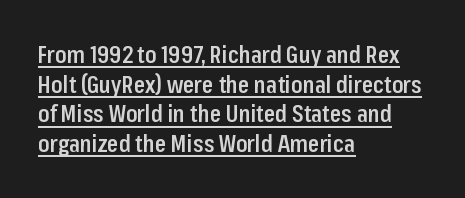
Q: Is the text bold? A: Semi-bold.
Q: Is the text italic (slanted)? A: No, it is upright.
Q: Is the text underlined? A: Yes.
Q: How is the paragraph aligned? A: Left-aligned.
Q: Is the spacing between letters normal or unusually wide? A: Normal.
Q: Is the spacing between lines tight, normal or loose? A: Normal.
